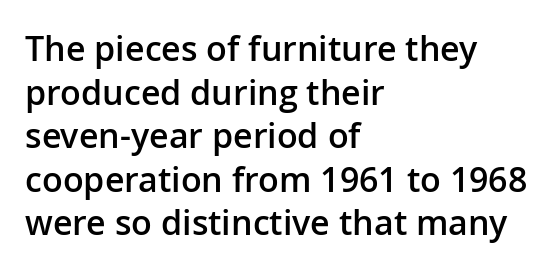
Q: Is the text bold? A: Semi-bold.
Q: Is the text italic (slanted)? A: No, it is upright.
Q: Is the typeface a serif or a sans-serif typeface? A: Sans-serif.
Q: Is the text underlined? A: No.
Q: How is the paragraph aligned? A: Left-aligned.
Q: Is the spacing between letters normal or unusually wide? A: Normal.
Q: Is the spacing between lines tight, normal or loose? A: Normal.
Q: Width (condensed, normal, or wide)? A: Normal.
Q: Stroke contrast? A: Low.
Q: x-height? A: Medium.
Q: Monospaced? A: No.
